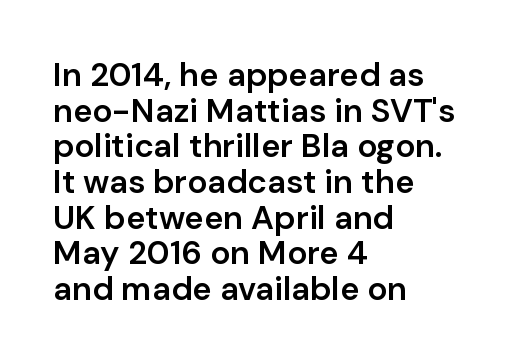
{"serif": "no", "italic": "no", "bold": "semi", "weight": "semibold", "width": "normal", "stroke_contrast": "low", "x_height": "medium", "monospaced": "no", "underline": "no", "align": "left", "line_spacing": "tight", "line_spacing_ratio": 1.08, "letter_spacing": "normal", "letter_spacing_em": 0.0, "glyph_px": 33}
